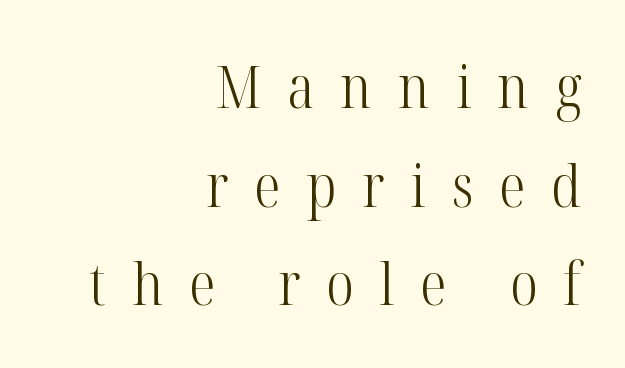
Someone cranked the tracking dial way up on this one. When letters stand straight like this, we call the style roman or upright. You could not count columns in this text — the font is proportionally spaced. To sum up the face: it has serifs.
